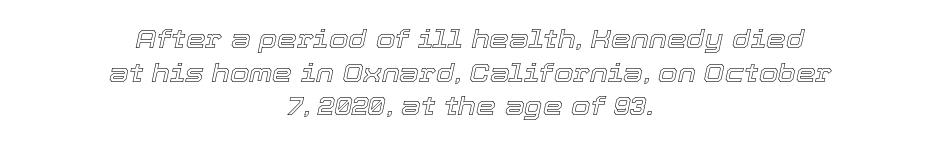
{"italic": "yes", "lean": "right", "slant_degrees": 12, "underline": "no", "align": "center", "line_spacing": "normal", "line_spacing_ratio": 1.35, "letter_spacing": "normal", "letter_spacing_em": 0.0, "glyph_px": 25}
